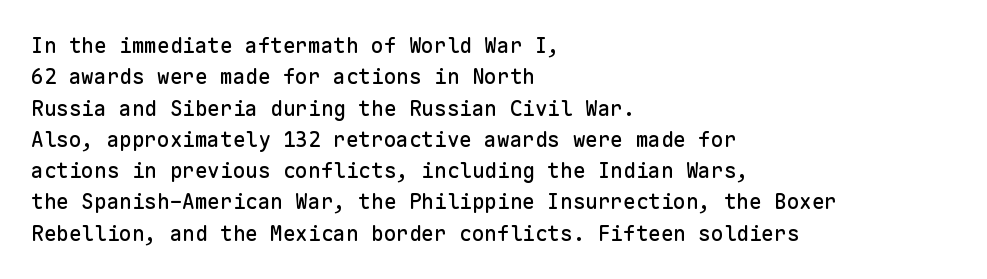
{"italic": "no", "underline": "no", "align": "left", "line_spacing": "normal", "line_spacing_ratio": 1.49, "letter_spacing": "normal", "letter_spacing_em": 0.0, "glyph_px": 21}
